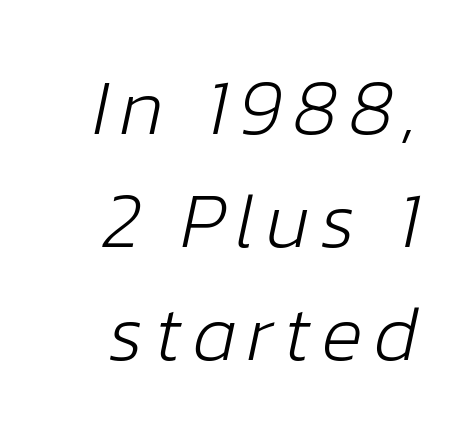
{"italic": "yes", "lean": "right", "slant_degrees": 12, "bold": "no", "weight": "light", "width": "normal", "stroke_contrast": "low", "x_height": "medium", "monospaced": "no", "underline": "no", "line_spacing": "normal", "line_spacing_ratio": 1.45, "glyph_px": 78}
